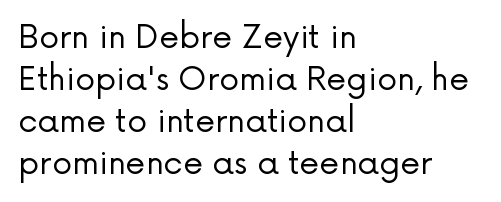
{"serif": "no", "italic": "no", "bold": "no", "weight": "regular", "width": "normal", "stroke_contrast": "low", "x_height": "medium", "monospaced": "no", "underline": "no", "align": "left", "line_spacing": "normal", "line_spacing_ratio": 1.31, "letter_spacing": "normal", "letter_spacing_em": 0.0, "glyph_px": 32}
